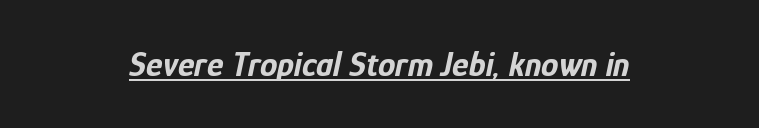
Q: Is the text bold? A: Yes.
Q: Is the text italic (slanted)? A: Yes, it leans right by about 12 degrees.
Q: Is the text underlined? A: Yes.
Q: How is the paragraph aligned? A: Centered.
Q: Is the spacing between letters normal or unusually wide? A: Normal.
Q: Width (condensed, normal, or wide)? A: Condensed.
Q: Stroke contrast? A: Low.
Q: x-height? A: Medium.
Q: Monospaced? A: No.
